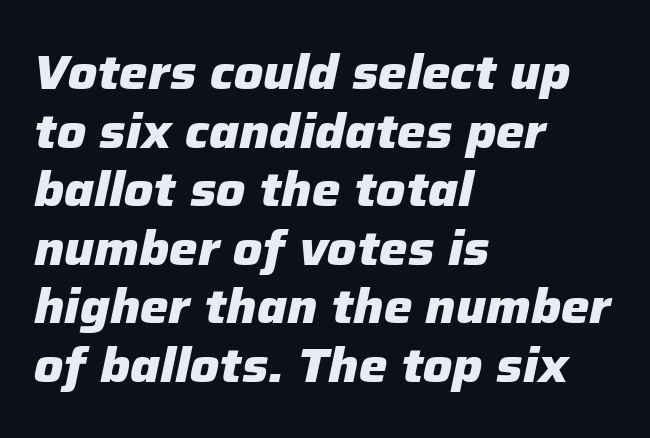
{"italic": "yes", "lean": "right", "slant_degrees": 12, "bold": "yes", "weight": "heavy", "width": "normal", "stroke_contrast": "low", "x_height": "medium", "monospaced": "no", "underline": "no", "align": "left", "line_spacing_ratio": 1.22, "letter_spacing": "normal", "letter_spacing_em": 0.0, "glyph_px": 48}
